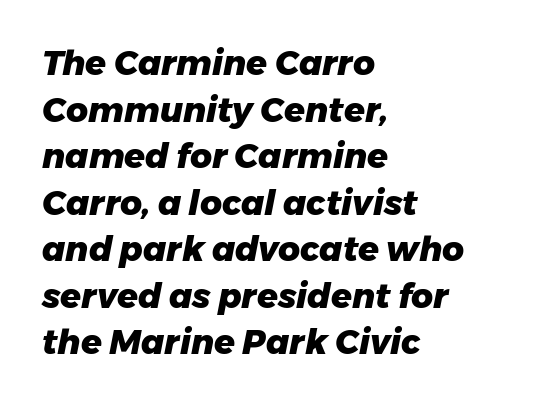
Q: Is the text bold? A: Yes.
Q: Is the text italic (slanted)? A: Yes, it leans right by about 11 degrees.
Q: Is the text underlined? A: No.
Q: How is the paragraph aligned? A: Left-aligned.
Q: Is the spacing between letters normal or unusually wide? A: Normal.
Q: Is the spacing between lines tight, normal or loose? A: Normal.
Q: Width (condensed, normal, or wide)? A: Normal.
Q: Stroke contrast? A: Low.
Q: x-height? A: Medium.
Q: Monospaced? A: No.
